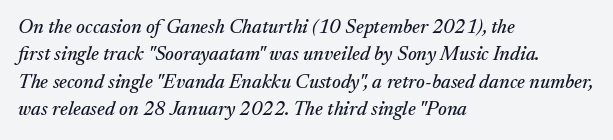
The image shows 20 px text type, italic (leaning right); set left-aligned, normal line spacing (1.37x), normal letter spacing, not underlined.
